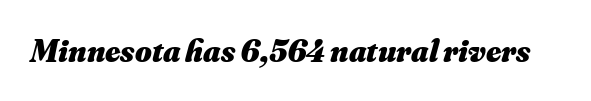
Q: Is the text bold? A: Yes.
Q: Is the text italic (slanted)? A: Yes, it leans right by about 16 degrees.
Q: Is the text underlined? A: No.
Q: Is the spacing between letters normal or unusually wide? A: Normal.
Q: Width (condensed, normal, or wide)? A: Normal.
Q: Stroke contrast? A: Medium.
Q: x-height? A: Small.
Q: Monospaced? A: No.
